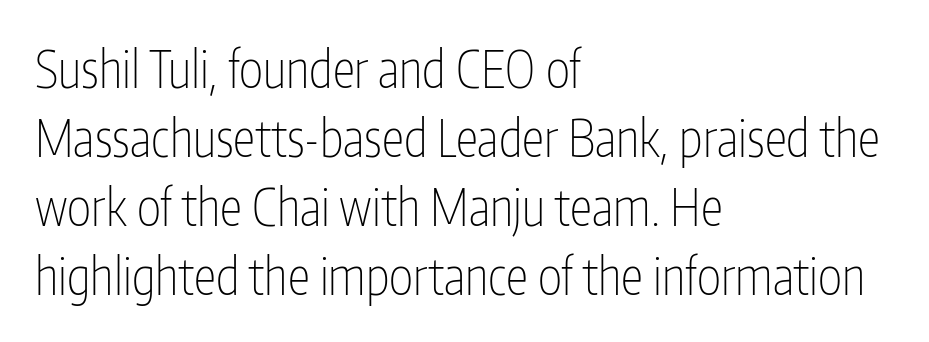
{"serif": "no", "italic": "no", "bold": "no", "weight": "thin", "width": "condensed", "stroke_contrast": "low", "x_height": "medium", "monospaced": "no", "underline": "no", "align": "left", "line_spacing": "normal", "line_spacing_ratio": 1.35, "letter_spacing": "normal", "letter_spacing_em": 0.0, "glyph_px": 51}
